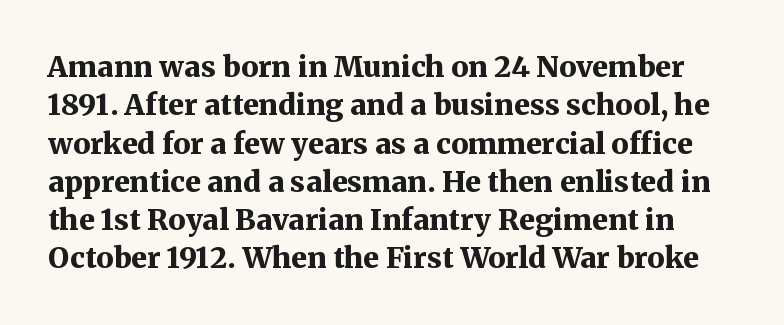
The image shows 29 px bold serif type, upright; set normal line spacing (1.32x), normal letter spacing, not underlined; medium stroke contrast and a medium x-height.
